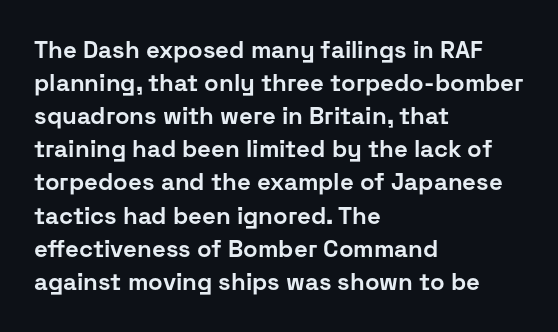
These lines keep a tight, regular rhythm from letter to letter. Heavy-handed strokes throughout: this text is bold. A normal amount of white space separates one row of letters from the next. The font's upright variant was chosen for this text. The string is rendered with underlining switched off. Which margin do the lines hug? The left one — the right edge is uneven.
